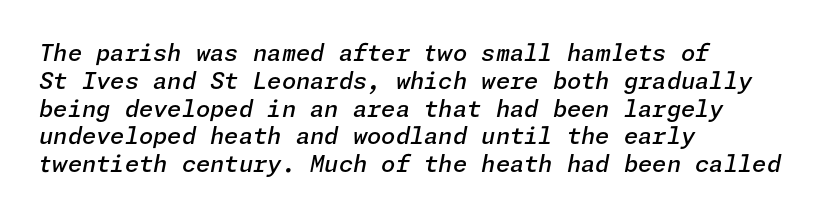
{"italic": "yes", "lean": "right", "slant_degrees": 11, "bold": "semi", "underline": "no", "align": "left", "line_spacing_ratio": 1.21, "letter_spacing": "normal", "letter_spacing_em": 0.0, "glyph_px": 23}
